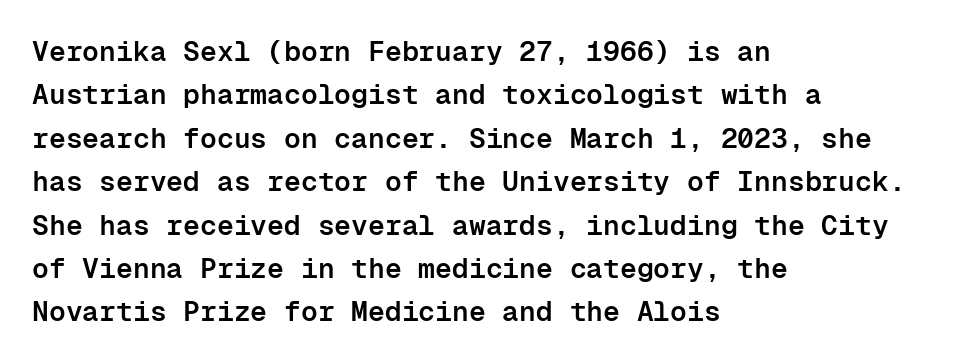
Typographic density is moderately raised because the face is semibold. This rendering features lettering with no underline. If you measured baseline to baseline, you'd find a middling distance. Compared with typical body copy, the letter spacing here is the same.
